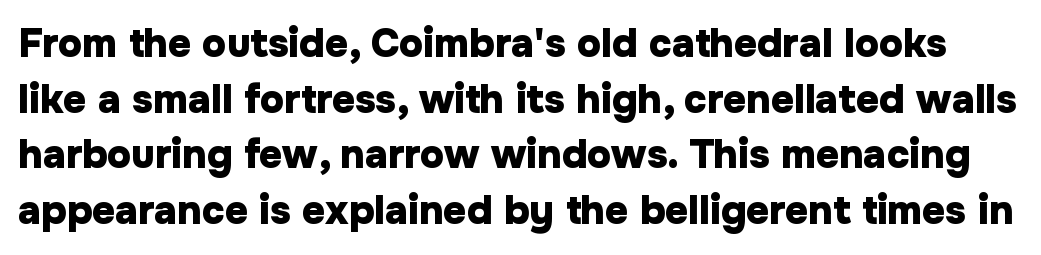
The image shows 40 px heavy sans-serif type, upright; set normal line spacing (1.39x), normal letter spacing, not underlined; low stroke contrast and a medium x-height.
